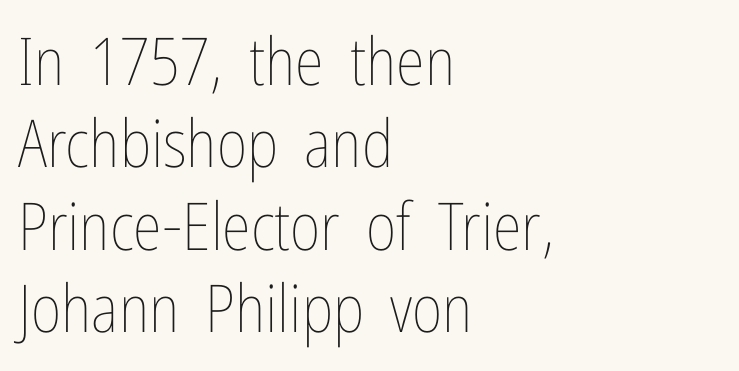
{"italic": "no", "bold": "no", "weight": "thin", "width": "condensed", "stroke_contrast": "low", "x_height": "medium", "monospaced": "no", "underline": "no", "align": "left", "line_spacing": "normal", "line_spacing_ratio": 1.25, "letter_spacing": "normal", "letter_spacing_em": 0.0, "glyph_px": 66}
